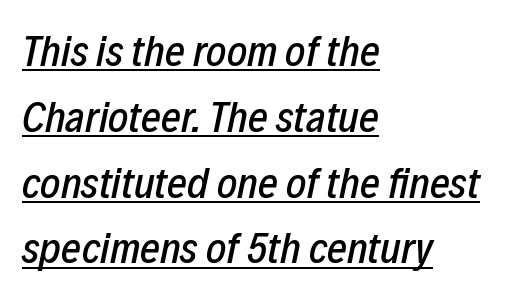
{"italic": "yes", "lean": "right", "slant_degrees": 12, "width": "condensed", "stroke_contrast": "low", "x_height": "medium", "monospaced": "no", "underline": "yes", "align": "left", "line_spacing": "normal", "line_spacing_ratio": 1.53, "letter_spacing": "normal", "letter_spacing_em": 0.0, "glyph_px": 43}
